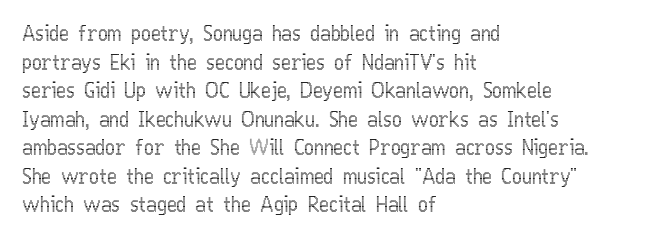
Q: Is the text italic (slanted)? A: No, it is upright.
Q: Is the text underlined? A: No.
Q: How is the paragraph aligned? A: Left-aligned.
Q: Is the spacing between letters normal or unusually wide? A: Normal.
Q: Is the spacing between lines tight, normal or loose? A: Normal.
